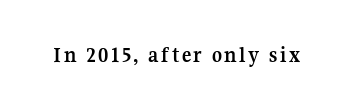
The image shows 22 px bold type, upright; set not underlined.
